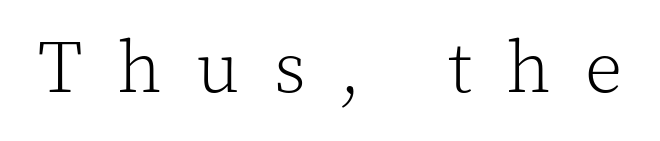
Notice how the stems are strictly vertical — no italics here. The face used here is rendered with a markedly widened letterfit. The space beneath each line is pristine and unruled. Note: serifs present on the glyphs. Bold? No — there's no thickening of the strokes.
